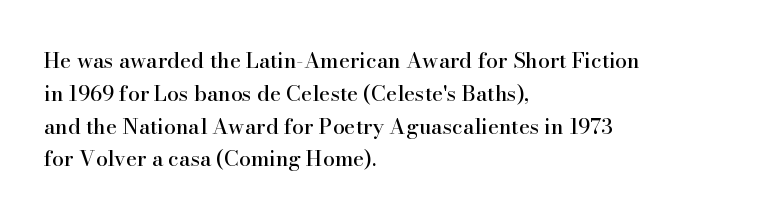
The image shows 21 px text type, upright; set left-aligned, normal line spacing (1.56x), normal letter spacing, not underlined.
